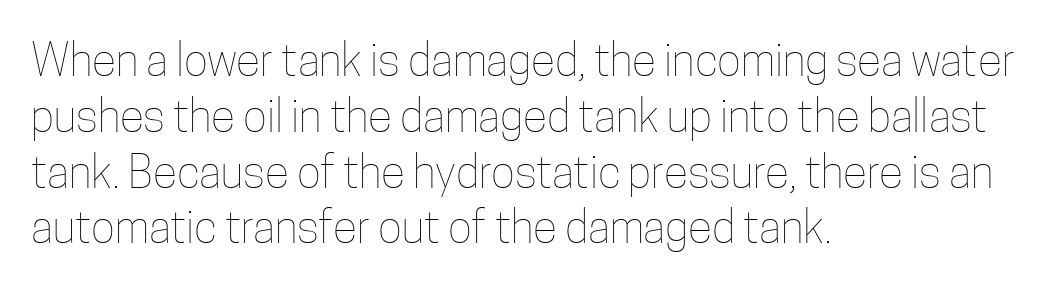
{"italic": "no", "bold": "no", "weight": "thin", "width": "condensed", "stroke_contrast": "low", "x_height": "medium", "monospaced": "no", "underline": "no", "align": "left", "line_spacing_ratio": 1.24, "letter_spacing": "normal", "letter_spacing_em": 0.0, "glyph_px": 45}
